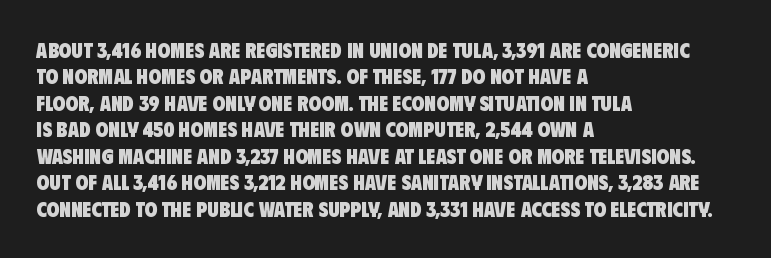
The image shows 21 px bold type; set left-aligned, normal line spacing (1.26x), normal letter spacing, not underlined.
